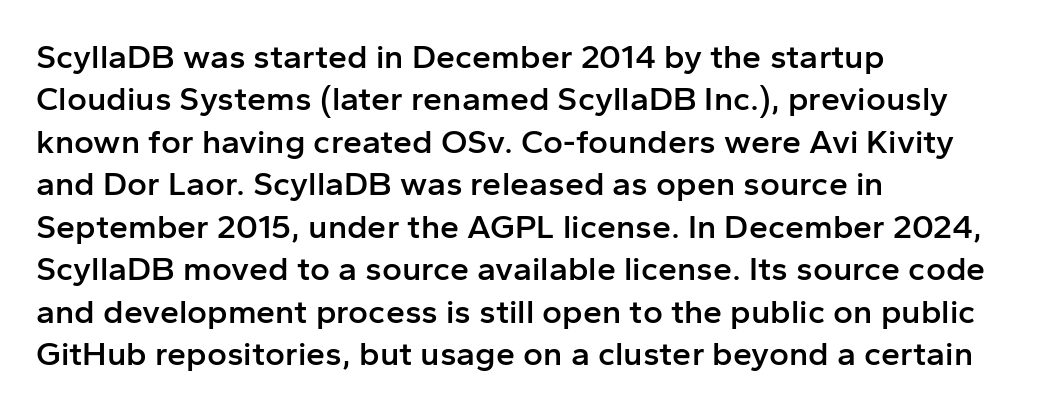
{"serif": "no", "italic": "no", "bold": "semi", "weight": "semibold", "width": "normal", "stroke_contrast": "low", "x_height": "medium", "monospaced": "no", "underline": "no", "align": "left", "line_spacing": "normal", "line_spacing_ratio": 1.25, "letter_spacing": "normal", "letter_spacing_em": 0.0, "glyph_px": 34}
